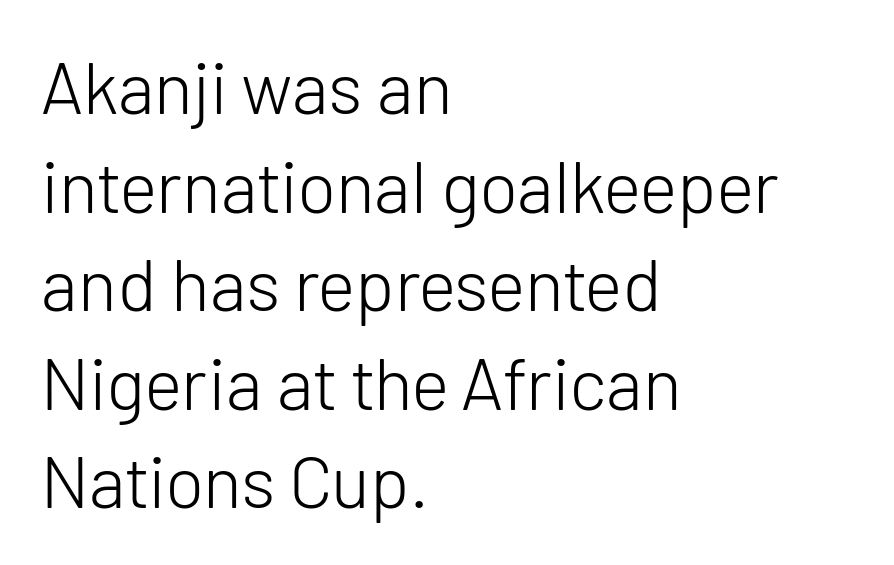
The image shows 73 px light sans-serif type, upright; set left-aligned, normal line spacing (1.35x), normal letter spacing, not underlined; low stroke contrast and a medium x-height.
